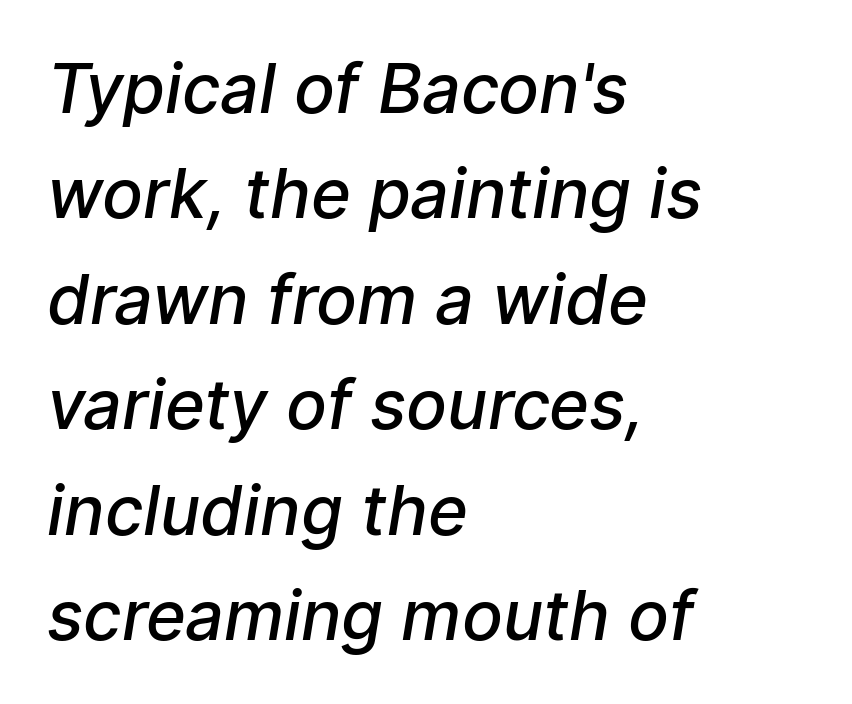
{"serif": "no", "bold": "semi", "weight": "semibold", "width": "normal", "stroke_contrast": "low", "x_height": "medium", "monospaced": "no", "underline": "no", "align": "left", "line_spacing": "normal", "line_spacing_ratio": 1.55, "letter_spacing": "normal", "letter_spacing_em": 0.0, "glyph_px": 68}
